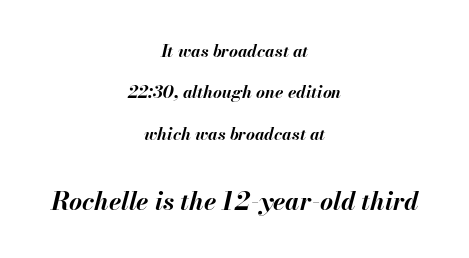
{"italic": "yes", "lean": "right", "slant_degrees": 13, "bold": "yes", "underline": "no", "align": "center", "line_spacing": "loose", "line_spacing_ratio": 2.44, "letter_spacing": "normal", "letter_spacing_em": 0.0, "larger_block": "second", "size_ratio": 1.47, "glyph_px": 25}
